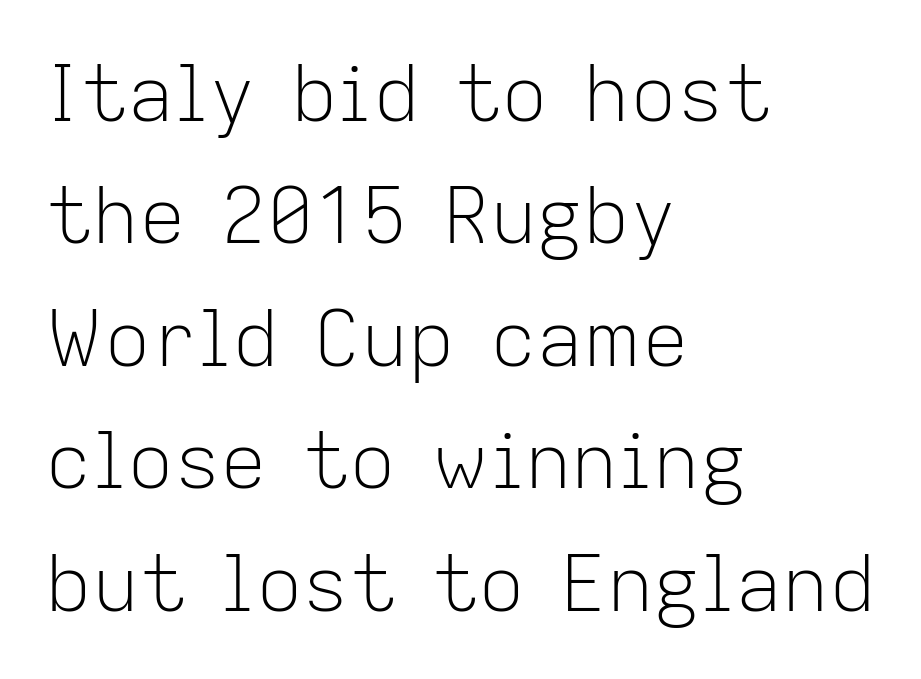
{"serif": "no", "italic": "no", "bold": "no", "weight": "light", "width": "normal", "stroke_contrast": "low", "x_height": "medium", "monospaced": "no", "underline": "no", "align": "left", "line_spacing": "normal", "line_spacing_ratio": 1.57, "letter_spacing": "normal", "letter_spacing_em": 0.0, "glyph_px": 78}
